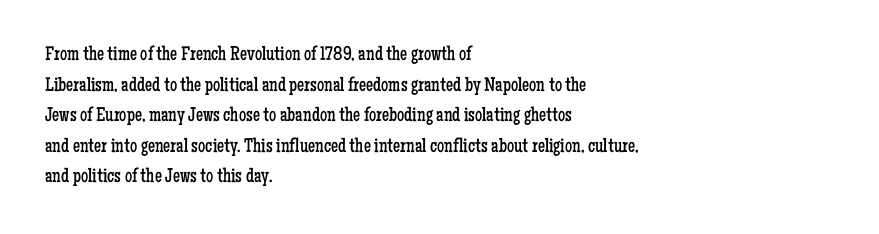
Q: Is the text bold? A: No.
Q: Is the text italic (slanted)? A: No, it is upright.
Q: Is the text underlined? A: No.
Q: How is the paragraph aligned? A: Left-aligned.
Q: Is the spacing between letters normal or unusually wide? A: Normal.
Q: Is the spacing between lines tight, normal or loose? A: Normal.
